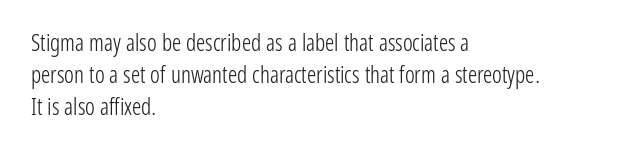
The image shows 23 px text type, upright; set left-aligned, normal line spacing (1.4x), normal letter spacing, not underlined.
